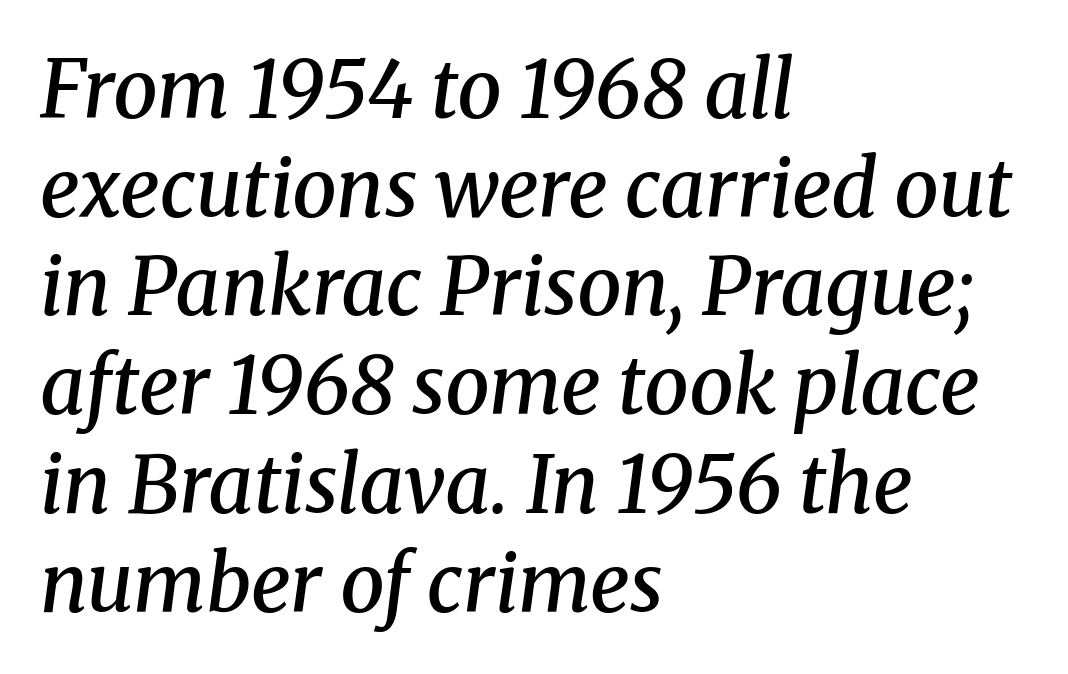
{"serif": "yes", "italic": "yes", "lean": "right", "slant_degrees": 8, "bold": "semi", "weight": "semibold", "width": "normal", "stroke_contrast": "medium", "x_height": "medium", "monospaced": "no", "underline": "no", "align": "left", "line_spacing": "normal", "line_spacing_ratio": 1.25, "letter_spacing": "normal", "letter_spacing_em": 0.0, "glyph_px": 79}
